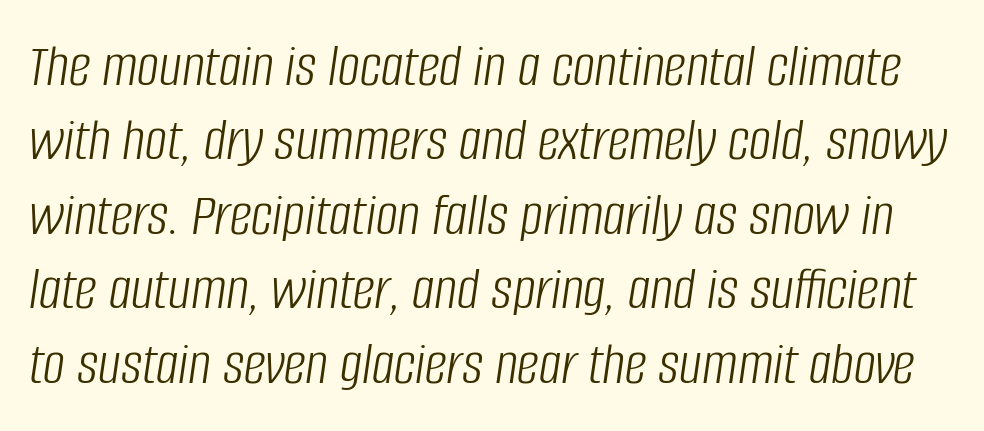
{"italic": "yes", "lean": "right", "slant_degrees": 8, "bold": "no", "weight": "light", "width": "condensed", "stroke_contrast": "low", "x_height": "large", "monospaced": "no", "underline": "no", "line_spacing_ratio": 1.2, "letter_spacing": "normal", "letter_spacing_em": 0.0, "glyph_px": 62}
